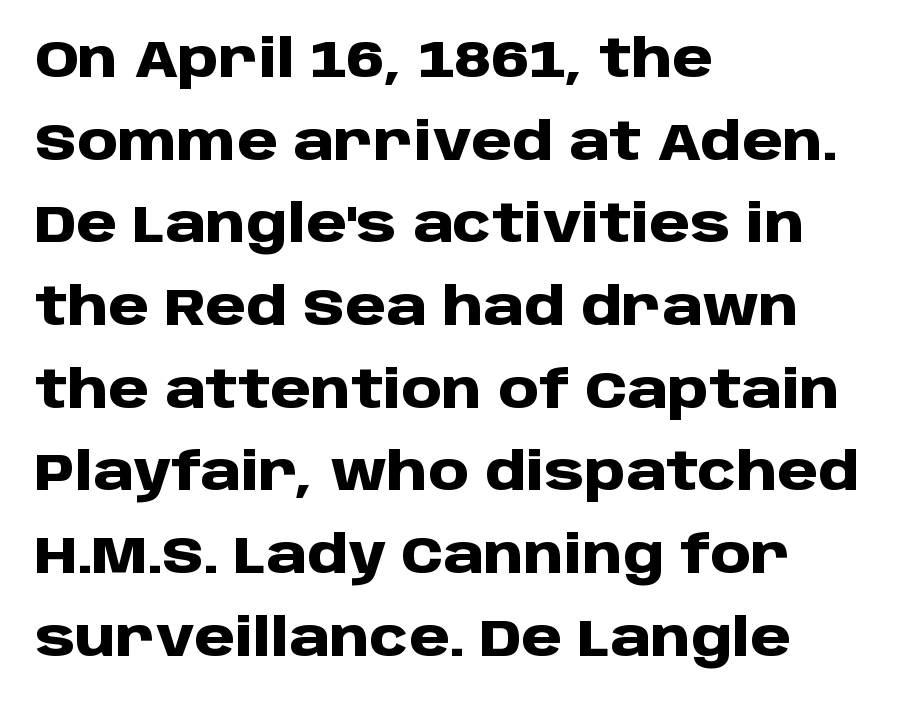
{"serif": "no", "italic": "no", "bold": "yes", "weight": "heavy", "width": "normal", "stroke_contrast": "low", "x_height": "large", "monospaced": "no", "underline": "no", "align": "left", "line_spacing": "normal", "line_spacing_ratio": 1.59, "letter_spacing": "normal", "letter_spacing_em": 0.0, "glyph_px": 52}
